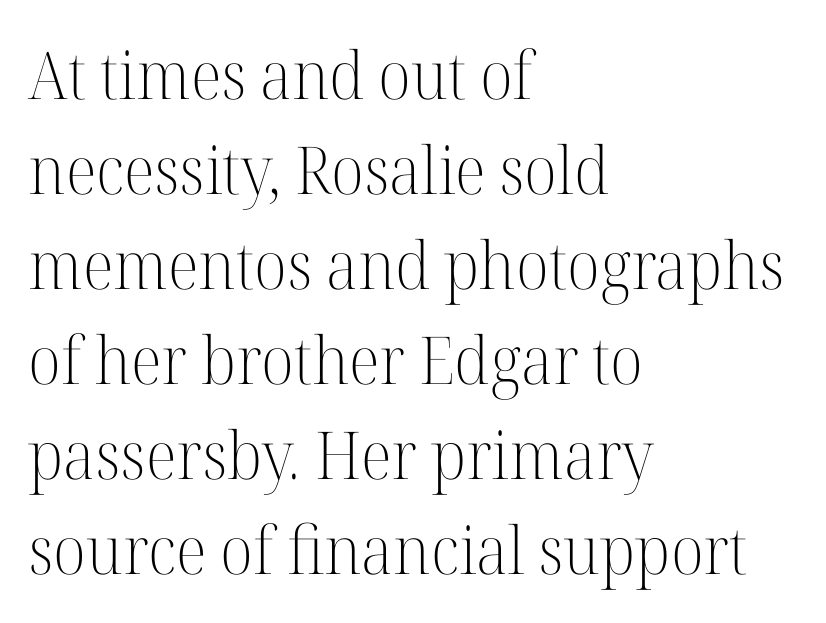
{"serif": "yes", "italic": "no", "bold": "no", "weight": "light", "width": "normal", "stroke_contrast": "high", "x_height": "medium", "monospaced": "no", "underline": "no", "align": "left", "line_spacing": "normal", "line_spacing_ratio": 1.44, "letter_spacing": "normal", "letter_spacing_em": 0.0, "glyph_px": 66}
